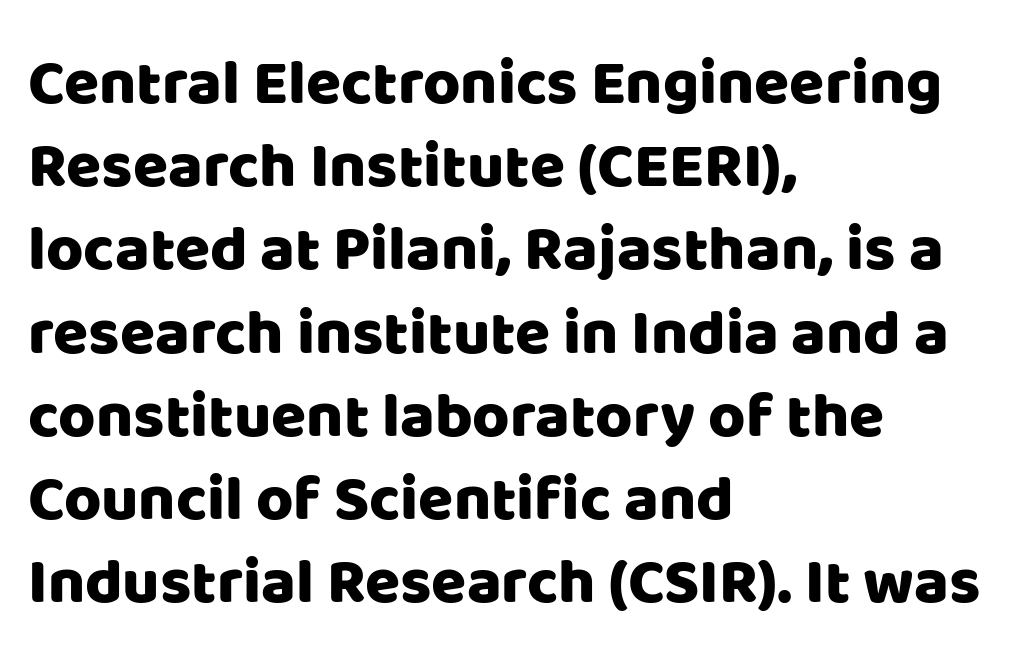
Each row of text sits above clean, open space. Spacing verdict: proportional, widths tailored to each character. Characters remain perfectly vertical along every line. The type family on display is of the sans-serif kind. A student would call this left alignment; a typographer would say flush left, rag right. Glyph-to-glyph distance matches everyday printed text.
